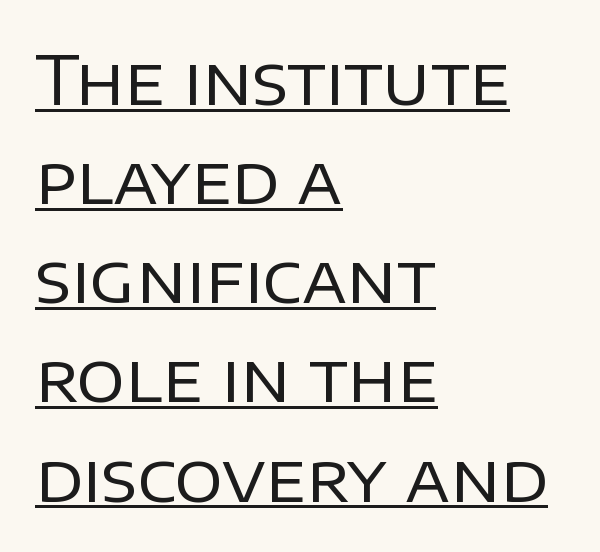
Q: Is the text bold? A: No.
Q: Is the text italic (slanted)? A: No, it is upright.
Q: Is the typeface a serif or a sans-serif typeface? A: Sans-serif.
Q: Is the text underlined? A: Yes.
Q: How is the paragraph aligned? A: Left-aligned.
Q: Is the spacing between letters normal or unusually wide? A: Normal.
Q: Is the spacing between lines tight, normal or loose? A: Normal.
Q: Width (condensed, normal, or wide)? A: Normal.
Q: Stroke contrast? A: Low.
Q: x-height? A: Large.
Q: Monospaced? A: No.
